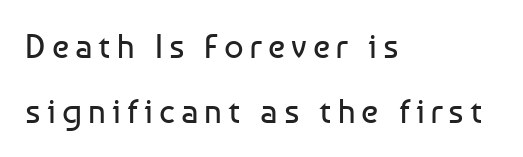
The image shows 34 px regular-weight sans-serif type, upright; set left-aligned, loose line spacing (1.91x), not underlined; low stroke contrast and a medium x-height.
